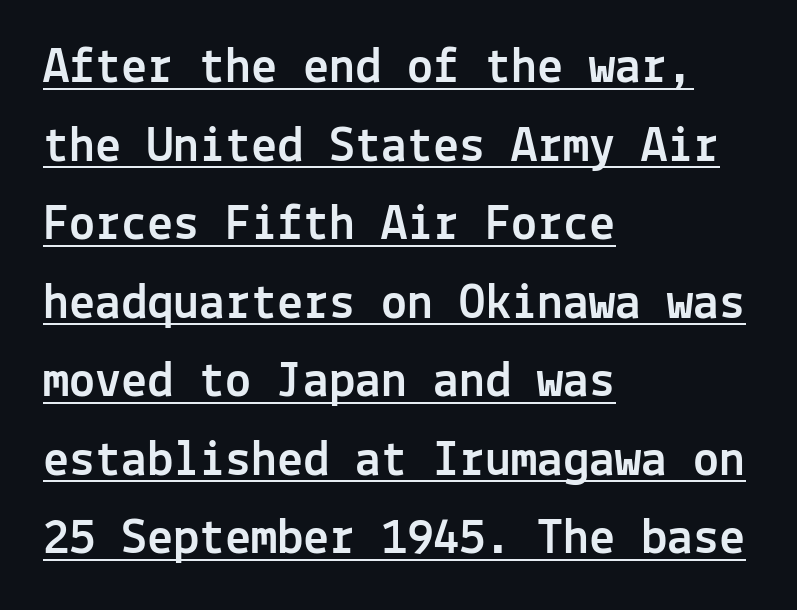
Q: Is the text italic (slanted)? A: No, it is upright.
Q: Is the typeface a serif or a sans-serif typeface? A: Sans-serif.
Q: Is the text underlined? A: Yes.
Q: How is the paragraph aligned? A: Left-aligned.
Q: Is the spacing between letters normal or unusually wide? A: Normal.
Q: Is the spacing between lines tight, normal or loose? A: Normal.
Q: Width (condensed, normal, or wide)? A: Normal.
Q: x-height? A: Medium.
Q: Monospaced? A: Yes.
